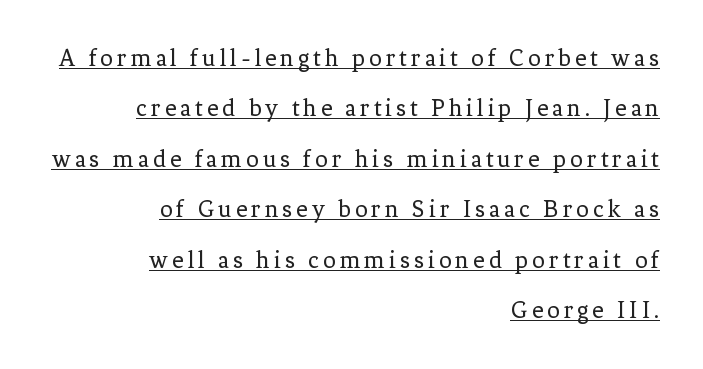
The designer dialed line spacing up above the default. Every stem runs plumb, perpendicular to the baseline. No heavy texture on the line: the type isn't bold. These lines stack with their right ends in a neat column. Does a line run under the words? Yes, clearly.
